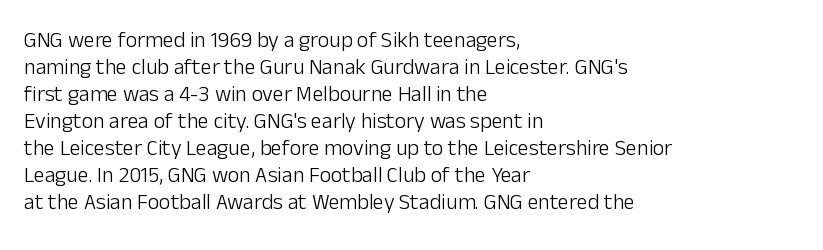
Q: Is the text bold? A: No.
Q: Is the text italic (slanted)? A: No, it is upright.
Q: Is the text underlined? A: No.
Q: How is the paragraph aligned? A: Left-aligned.
Q: Is the spacing between letters normal or unusually wide? A: Normal.
